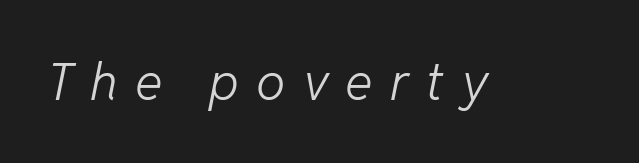
{"italic": "yes", "lean": "right", "slant_degrees": 11, "bold": "no", "weight": "light", "width": "normal", "stroke_contrast": "low", "x_height": "medium", "monospaced": "no", "underline": "no", "letter_spacing": "wide", "letter_spacing_em": 0.33, "glyph_px": 52}
